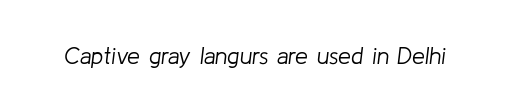
The image shows 23 px text type, italic (leaning right); set normal letter spacing, not underlined.
